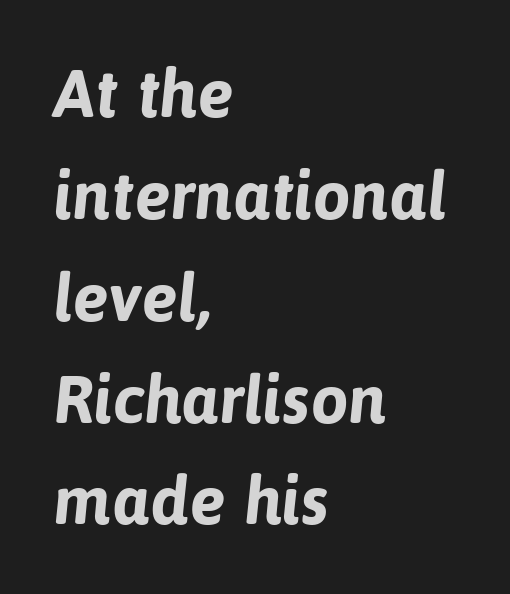
{"serif": "no", "bold": "yes", "weight": "bold", "width": "normal", "stroke_contrast": "low", "x_height": "medium", "monospaced": "no", "underline": "no", "align": "left", "line_spacing": "normal", "line_spacing_ratio": 1.52, "letter_spacing": "normal", "letter_spacing_em": 0.0, "glyph_px": 67}
